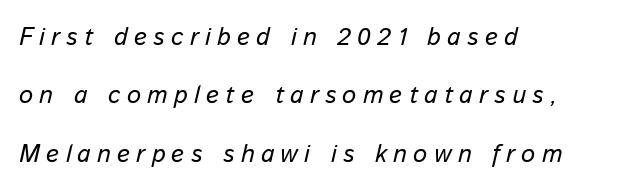
Q: Is the text bold? A: No.
Q: Is the text italic (slanted)? A: Yes, it leans right by about 13 degrees.
Q: Is the text underlined? A: No.
Q: How is the paragraph aligned? A: Left-aligned.
Q: Is the spacing between letters normal or unusually wide? A: Unusually wide.
Q: Is the spacing between lines tight, normal or loose? A: Loose.
